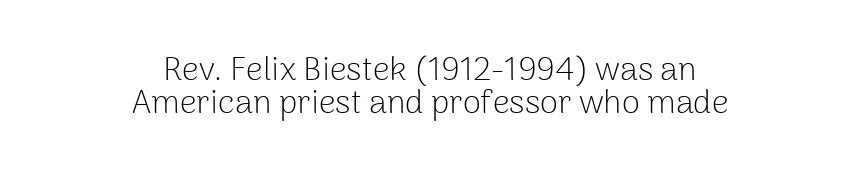
Q: Is the text bold? A: No.
Q: Is the text italic (slanted)? A: No, it is upright.
Q: Is the typeface a serif or a sans-serif typeface? A: Sans-serif.
Q: Is the text underlined? A: No.
Q: How is the paragraph aligned? A: Centered.
Q: Is the spacing between letters normal or unusually wide? A: Normal.
Q: Is the spacing between lines tight, normal or loose? A: Tight.
Q: Width (condensed, normal, or wide)? A: Normal.
Q: Stroke contrast? A: Low.
Q: x-height? A: Medium.
Q: Monospaced? A: No.
